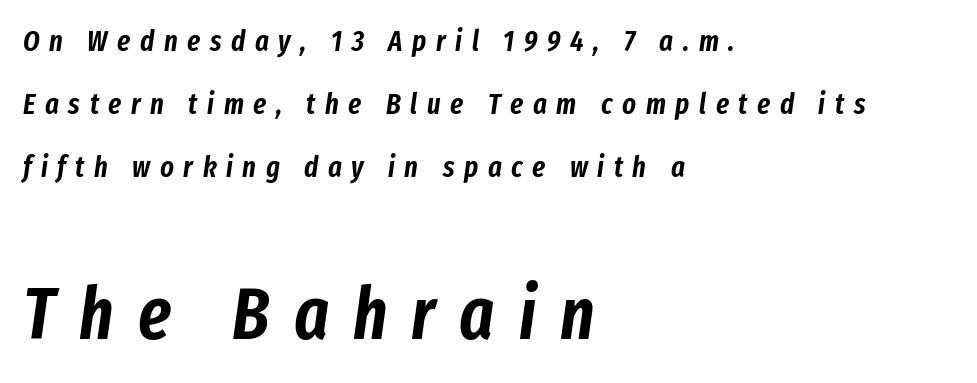
{"italic": "yes", "lean": "right", "slant_degrees": 8, "width": "condensed", "stroke_contrast": "low", "x_height": "medium", "monospaced": "no", "underline": "no", "align": "left", "line_spacing": "loose", "line_spacing_ratio": 2.17, "letter_spacing": "wide", "letter_spacing_em": 0.33, "larger_block": "second", "size_ratio": 2.52, "glyph_px": 73}
